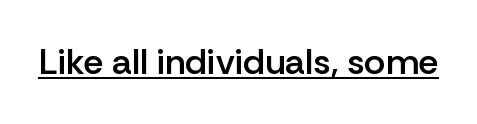
Q: Is the text bold? A: Semi-bold.
Q: Is the text italic (slanted)? A: No, it is upright.
Q: Is the typeface a serif or a sans-serif typeface? A: Sans-serif.
Q: Is the text underlined? A: Yes.
Q: Is the spacing between letters normal or unusually wide? A: Normal.
Q: Width (condensed, normal, or wide)? A: Normal.
Q: Stroke contrast? A: Low.
Q: x-height? A: Medium.
Q: Monospaced? A: No.
